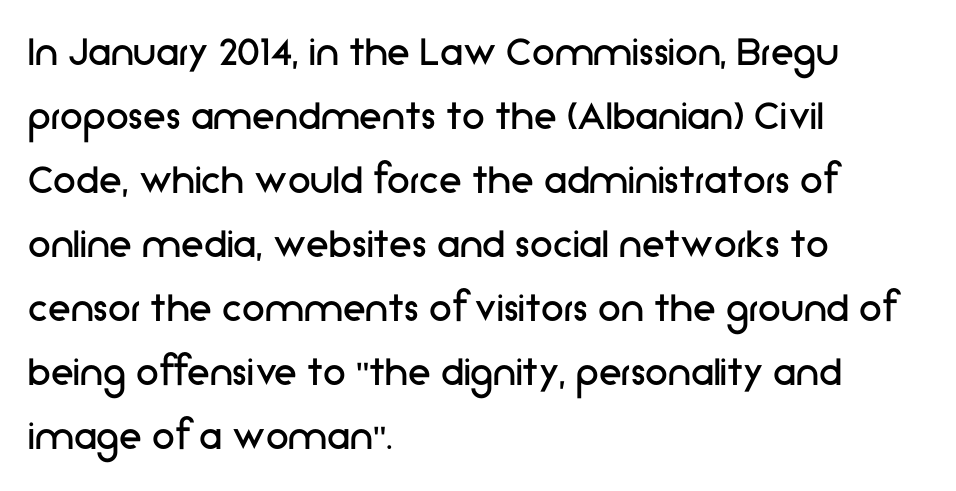
{"serif": "no", "italic": "no", "bold": "no", "weight": "regular", "width": "normal", "stroke_contrast": "low", "x_height": "medium", "monospaced": "no", "underline": "no", "align": "left", "line_spacing": "normal", "line_spacing_ratio": 1.39, "letter_spacing": "normal", "letter_spacing_em": 0.0, "glyph_px": 46}
